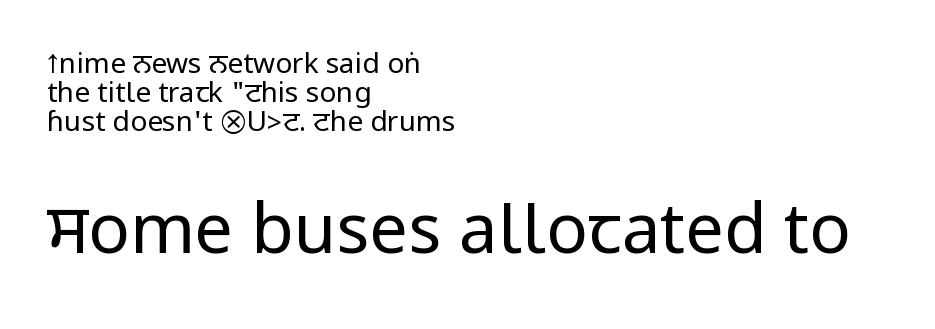
The image shows 69 px regular-weight, condensed sans-serif type, upright; set left-aligned, tight line spacing (1.03x), normal letter spacing, not underlined; the second (bottom) block is 2.46x larger; low stroke contrast.
